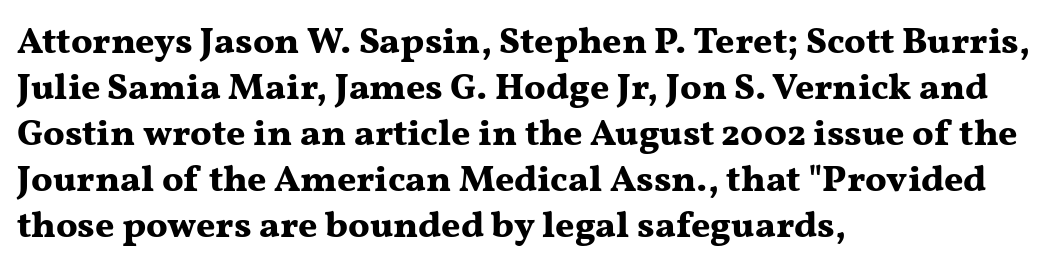
Heavy-handed strokes throughout: this text is bold. The horizontal fit of the characters is conventional and even. Line starts are locked; line ends wander. Looks like regular typesetting: each glyph gets only the width it needs.
